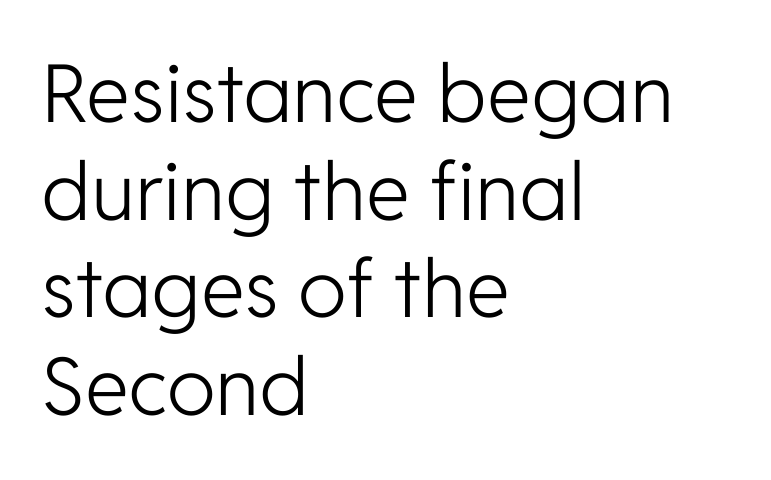
The image shows 80 px light sans-serif type, upright; set left-aligned, line spacing 1.22x, normal letter spacing, not underlined; low stroke contrast and a medium x-height.
